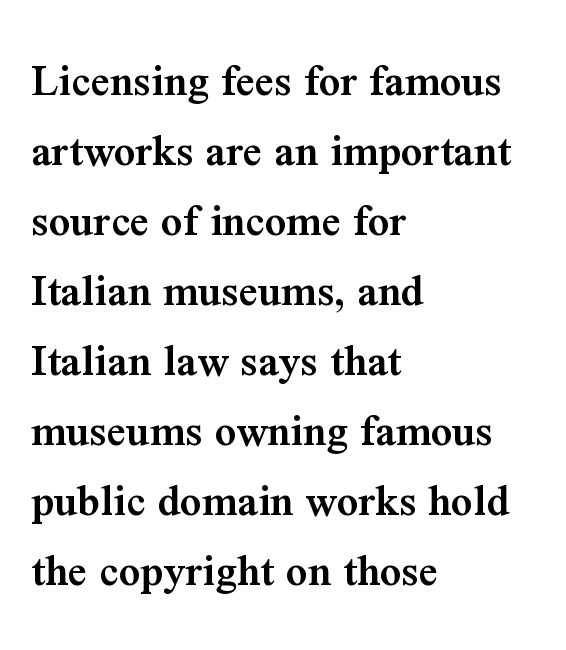
Any mark beneath the type? The region is blank. In CSS terms this would be text-align: left. Spacing verdict: proportional, widths tailored to each character. This sample uses a serif face. The horizontal fit of the characters is conventional and even.
